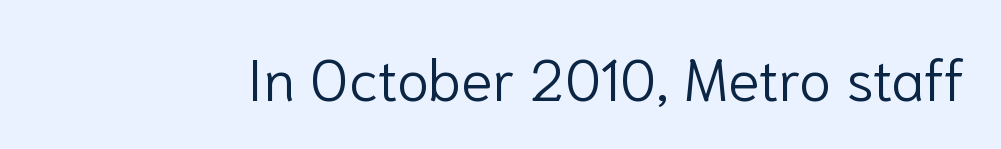
Q: Is the text bold? A: No.
Q: Is the text italic (slanted)? A: No, it is upright.
Q: Is the typeface a serif or a sans-serif typeface? A: Sans-serif.
Q: Is the text underlined? A: No.
Q: Is the spacing between letters normal or unusually wide? A: Normal.
Q: Width (condensed, normal, or wide)? A: Normal.
Q: Stroke contrast? A: Low.
Q: x-height? A: Medium.
Q: Monospaced? A: No.
